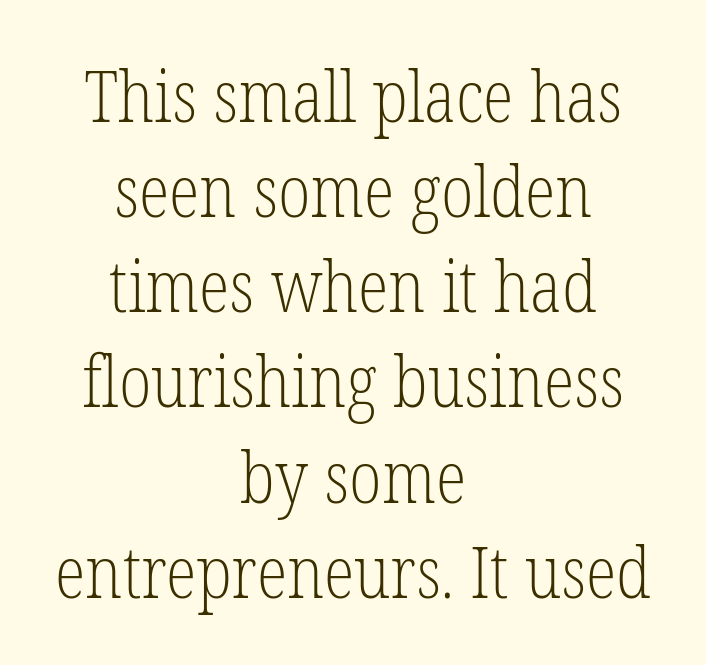
The image shows 71 px light, condensed serif type, upright; set centered, normal line spacing (1.34x), normal letter spacing, not underlined; low stroke contrast and a medium x-height.
